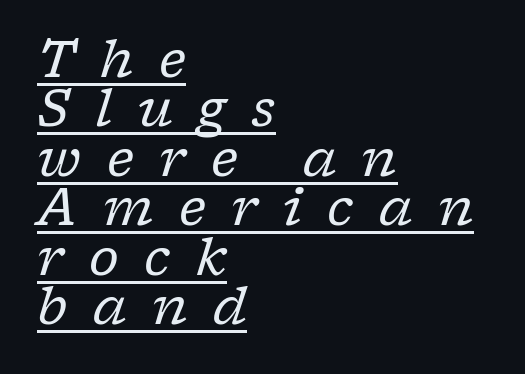
Q: Is the text bold? A: No.
Q: Is the text italic (slanted)? A: Yes, it leans right by about 17 degrees.
Q: Is the typeface a serif or a sans-serif typeface? A: Serif.
Q: Is the text underlined? A: Yes.
Q: How is the paragraph aligned? A: Left-aligned.
Q: Is the spacing between letters normal or unusually wide? A: Unusually wide.
Q: Is the spacing between lines tight, normal or loose? A: Tight.
Q: Width (condensed, normal, or wide)? A: Normal.
Q: Stroke contrast? A: Low.
Q: x-height? A: Medium.
Q: Monospaced? A: No.
